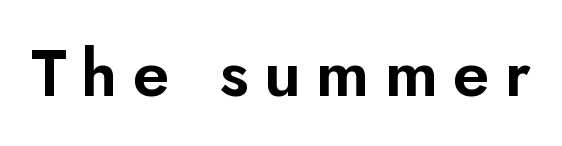
Q: Is the text italic (slanted)? A: No, it is upright.
Q: Is the typeface a serif or a sans-serif typeface? A: Sans-serif.
Q: Is the text underlined? A: No.
Q: Is the spacing between letters normal or unusually wide? A: Unusually wide.
Q: Width (condensed, normal, or wide)? A: Normal.
Q: Stroke contrast? A: Low.
Q: x-height? A: Small.
Q: Monospaced? A: No.
